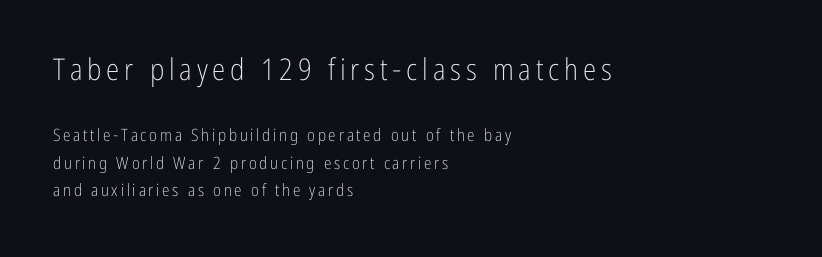
{"serif": "no", "italic": "no", "bold": "no", "weight": "light", "width": "condensed", "stroke_contrast": "low", "x_height": "medium", "monospaced": "no", "underline": "no", "align": "left", "line_spacing": "normal", "line_spacing_ratio": 1.63, "larger_block": "first", "size_ratio": 1.76, "glyph_px": 30}
